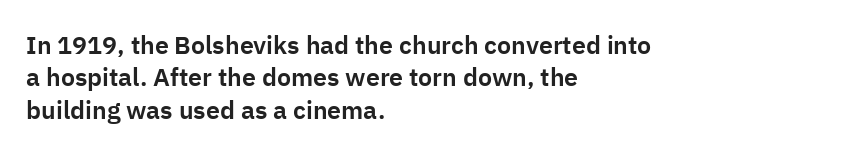
Is there much room between lines? A standard amount, neither cramped nor airy. The passage shown is not underscored anywhere. Visually the block forms a straight wall on the left and a jagged coastline on the right. The lettering holds an erect, upright posture throughout. This rendering leaves character spacing at its baseline value.
